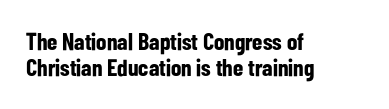
Look at the stroke-to-counter ratio: heavy, a bold. The font's upright variant was chosen for this text. Regarding leading, the lines here are crowded together. The gap between lines stays unmarked. In terms of letterspacing, this is plain default setting. This sample is left-justified, so line endings fall wherever the words run out.
